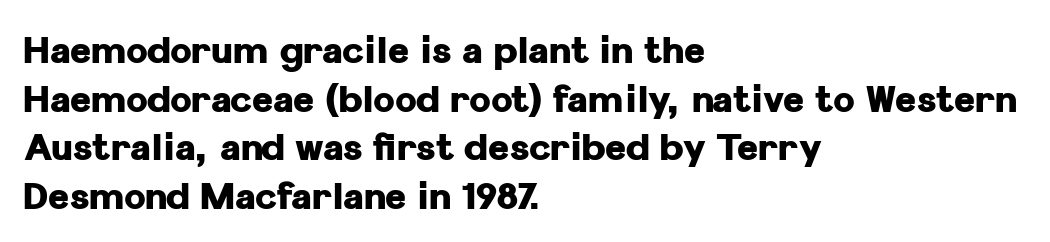
{"serif": "no", "italic": "no", "bold": "yes", "weight": "heavy", "width": "normal", "stroke_contrast": "low", "x_height": "medium", "monospaced": "no", "underline": "no", "align": "left", "line_spacing": "normal", "line_spacing_ratio": 1.35, "letter_spacing": "normal", "letter_spacing_em": 0.0, "glyph_px": 36}
